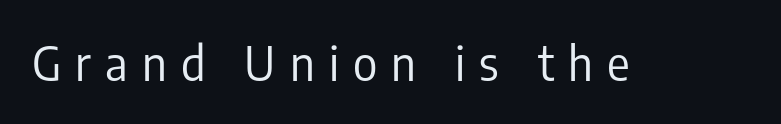
The rendering shows plain stroke endings on the letterforms — a sans-serif design. Think standard paragraph weight, or any step lighter than that. Any mark beneath the type? The region is blank. Designer's note — italics off, roman on. Looks like regular typesetting: each glyph gets only the width it needs.
